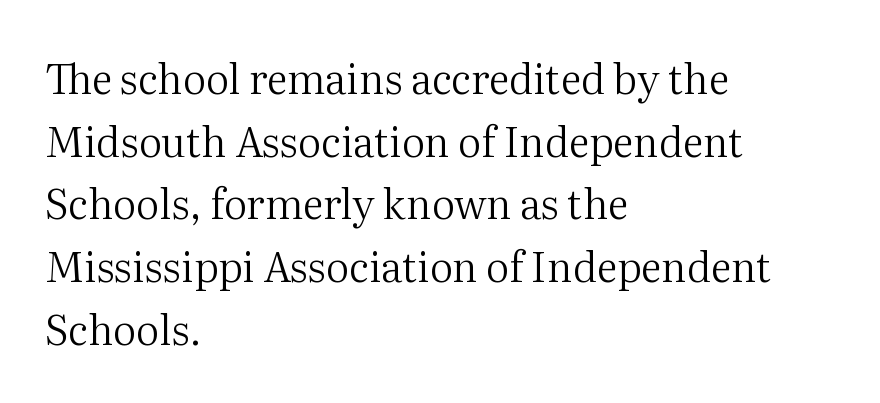
There is no visible air inserted between adjacent glyphs. On a weight scale, this lands at 450 or below. If you drew a ruler down the left edge, every line would touch it. You can tell from the footed stems that serif type was used. If you drew a line through each stem, it would be perfectly vertical.
